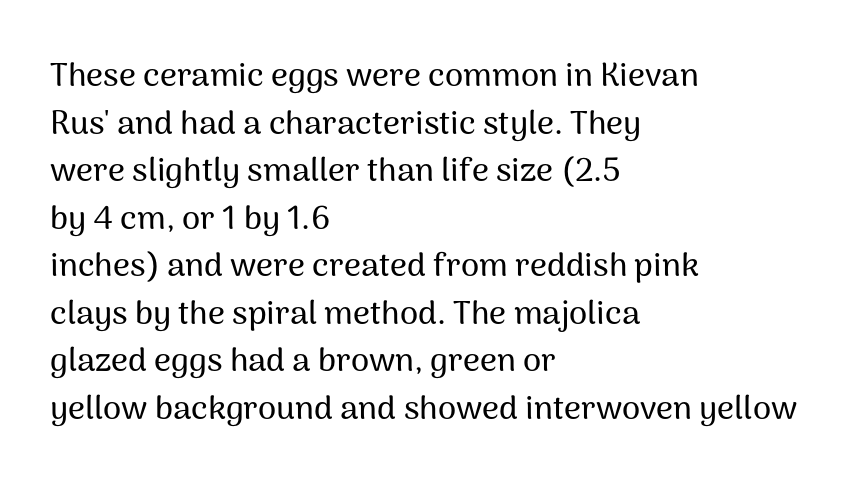
{"serif": "no", "italic": "no", "width": "normal", "stroke_contrast": "medium", "x_height": "medium", "monospaced": "no", "underline": "no", "align": "left", "line_spacing": "normal", "line_spacing_ratio": 1.44, "letter_spacing": "normal", "letter_spacing_em": 0.0, "glyph_px": 33}
